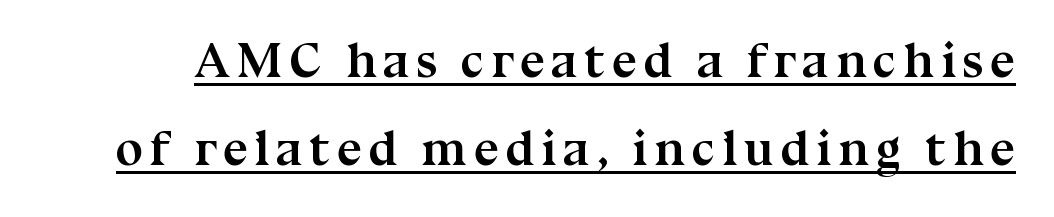
The image shows 50 px semibold serif type, upright; set line spacing 1.76x, underlined; medium stroke contrast and a medium x-height.
